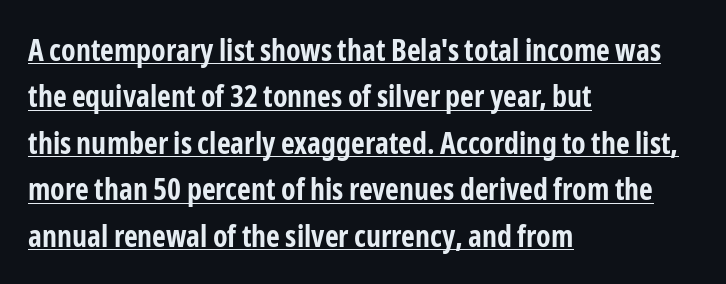
{"serif": "no", "italic": "no", "bold": "yes", "weight": "bold", "width": "condensed", "stroke_contrast": "low", "x_height": "medium", "monospaced": "no", "underline": "yes", "align": "left", "line_spacing": "normal", "line_spacing_ratio": 1.55, "letter_spacing": "normal", "letter_spacing_em": 0.0, "glyph_px": 30}
